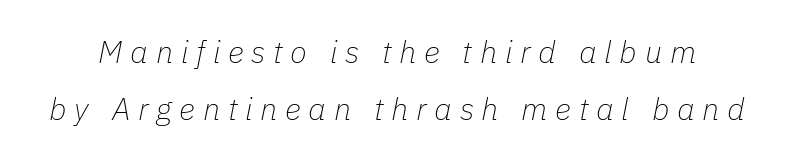
{"italic": "yes", "lean": "right", "slant_degrees": 11, "bold": "no", "weight": "thin", "width": "normal", "stroke_contrast": "low", "x_height": "medium", "monospaced": "no", "underline": "no", "line_spacing_ratio": 1.83, "letter_spacing": "wide", "letter_spacing_em": 0.25, "glyph_px": 31}
